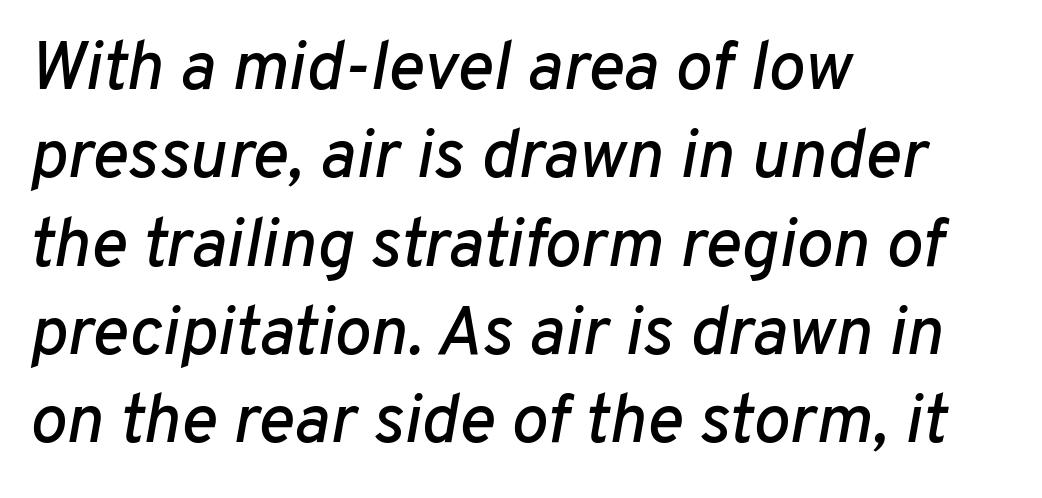
The image shows 69 px text type, italic (leaning right); set left-aligned, normal line spacing (1.28x), normal letter spacing, not underlined; low stroke contrast and a medium x-height.
